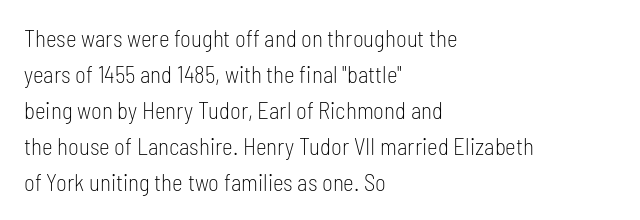
The image shows 23 px text type, upright; set left-aligned, normal line spacing (1.56x), normal letter spacing, not underlined.
